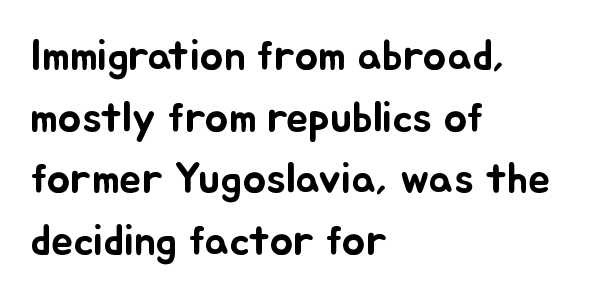
{"italic": "no", "width": "normal", "stroke_contrast": "low", "x_height": "small", "monospaced": "no", "underline": "no", "align": "left", "line_spacing": "normal", "line_spacing_ratio": 1.4, "letter_spacing": "normal", "letter_spacing_em": 0.0, "glyph_px": 44}
